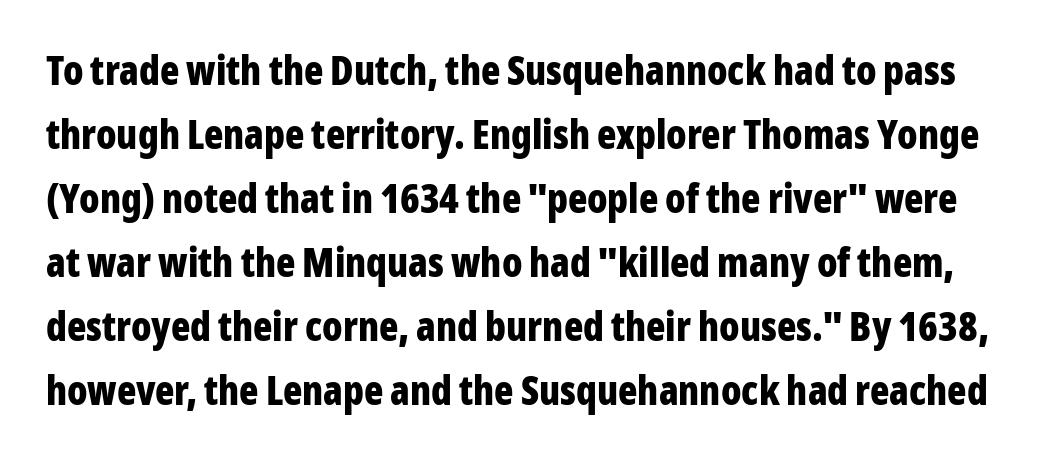
The image shows 40 px bold, condensed sans-serif type, upright; set normal line spacing (1.6x), normal letter spacing, not underlined; low stroke contrast and a medium x-height.
